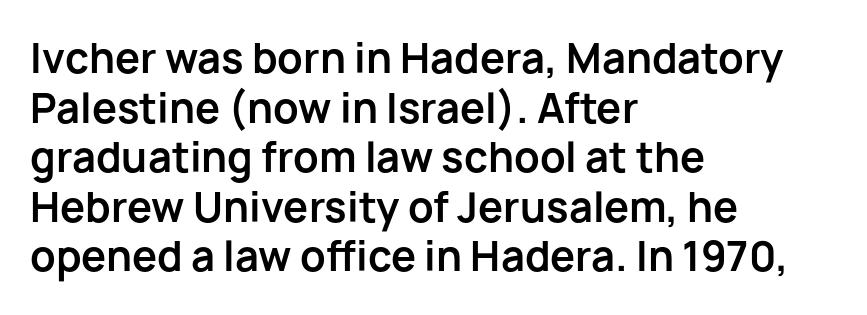
{"serif": "no", "italic": "no", "bold": "yes", "weight": "bold", "width": "normal", "stroke_contrast": "low", "x_height": "medium", "monospaced": "no", "underline": "no", "align": "left", "line_spacing_ratio": 1.24, "letter_spacing": "normal", "letter_spacing_em": 0.0, "glyph_px": 40}
